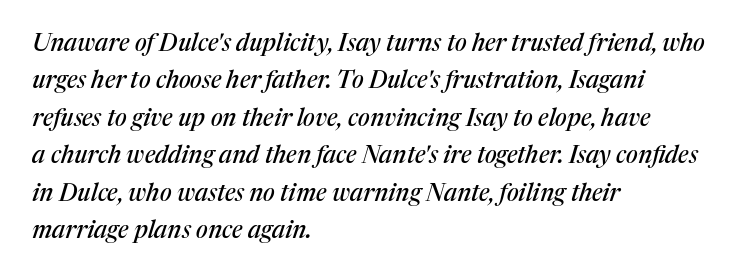
Q: Is the text italic (slanted)? A: Yes, it leans right by about 17 degrees.
Q: Is the text underlined? A: No.
Q: How is the paragraph aligned? A: Left-aligned.
Q: Is the spacing between letters normal or unusually wide? A: Normal.
Q: Is the spacing between lines tight, normal or loose? A: Normal.
